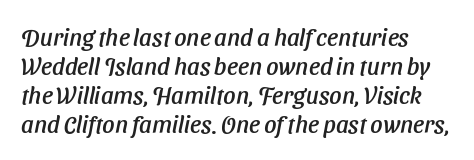
The image shows 24 px text type; set left-aligned, line spacing 1.21x, normal letter spacing, not underlined.
